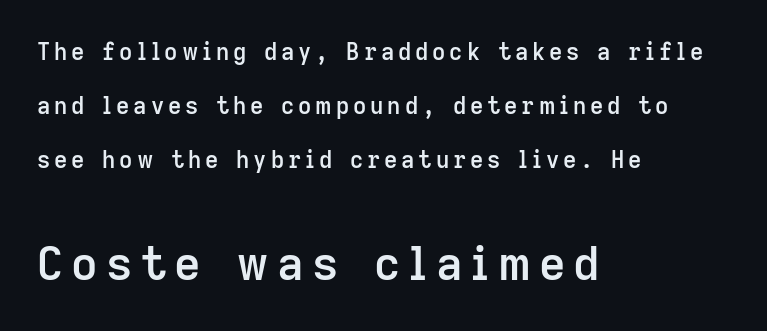
The letters advance in unequal steps, a hallmark of proportional type. Vertical spacing — loose. What kind of face is this? One without serifs — a sans. The paragraph has a hard left edge and a soft right edge.
